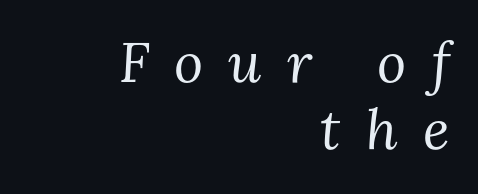
The image shows 56 px regular-weight serif type, italic (leaning right); set right-aligned, line spacing 1.2x, unusually wide letter spacing (+0.45 em), not underlined; medium stroke contrast and a medium x-height.
